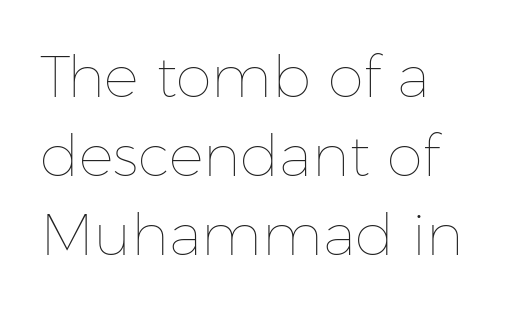
{"italic": "no", "bold": "no", "weight": "thin", "width": "normal", "stroke_contrast": "low", "x_height": "medium", "monospaced": "no", "underline": "no", "align": "left", "line_spacing": "normal", "line_spacing_ratio": 1.36, "letter_spacing": "normal", "letter_spacing_em": 0.0, "glyph_px": 58}
